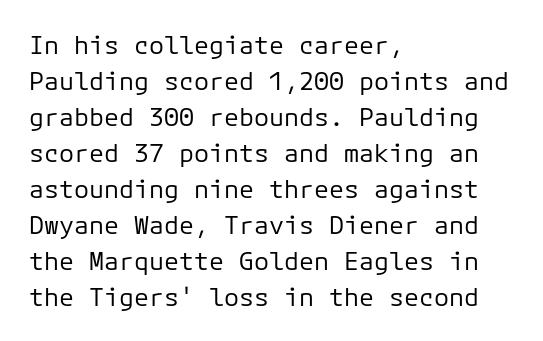
{"italic": "no", "bold": "no", "underline": "no", "align": "left", "line_spacing": "normal", "line_spacing_ratio": 1.44, "letter_spacing": "normal", "letter_spacing_em": 0.0, "glyph_px": 25}
